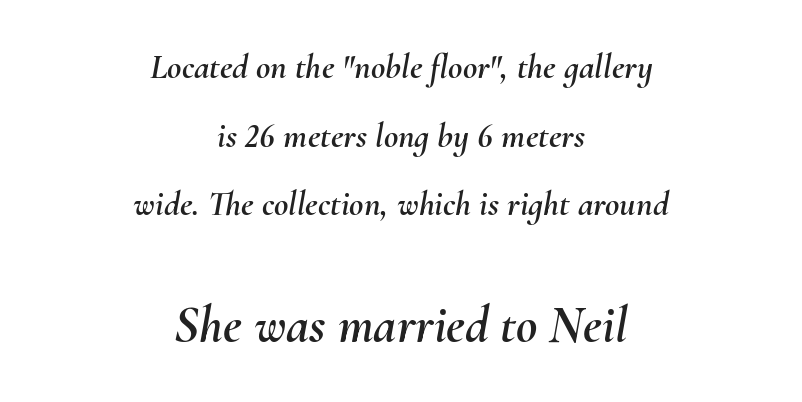
{"italic": "yes", "lean": "right", "slant_degrees": 10, "width": "normal", "stroke_contrast": "medium", "x_height": "small", "monospaced": "no", "underline": "no", "align": "center", "line_spacing": "loose", "line_spacing_ratio": 1.96, "letter_spacing": "normal", "letter_spacing_em": 0.0, "larger_block": "second", "size_ratio": 1.49, "glyph_px": 52}
